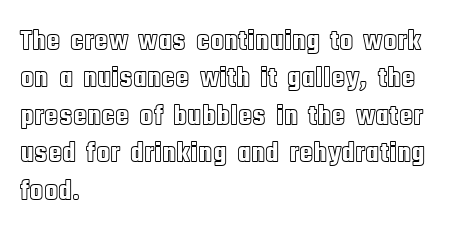
If you drew a ruler down the left edge, every line would touch it. Horizontal bands of white between lines are of average thickness. This rendering leaves character spacing at its baseline value. In terms of posture, this sample is upright. Spacing verdict: proportional, widths tailored to each character. Plain, unruled lines of type.
